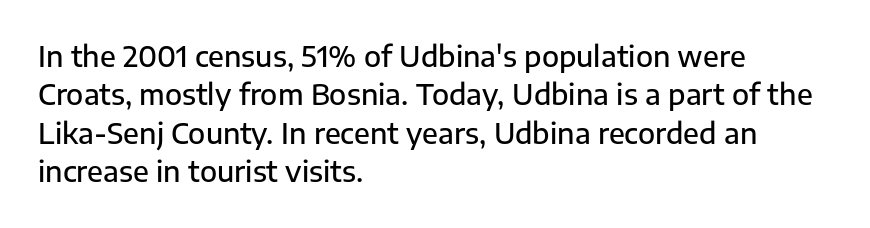
The image shows 28 px semibold sans-serif type, upright; set left-aligned, normal line spacing (1.37x), normal letter spacing, not underlined; low stroke contrast and a medium x-height.
